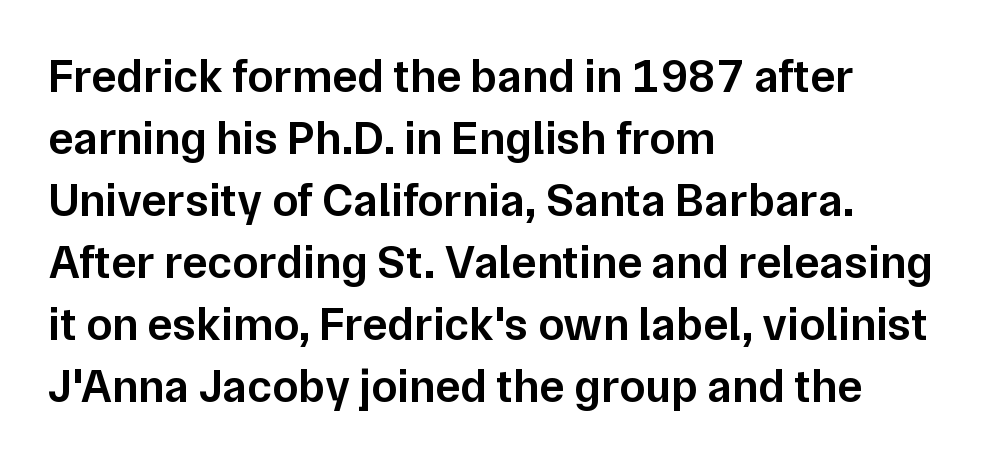
Alignment: flush left. This is sans-serif lettering, the kind often seen on screens and signage. The type is set solid horizontally, with unmodified tracking. Bold? Not quite — semibold, heavier than regular but stopping short.
